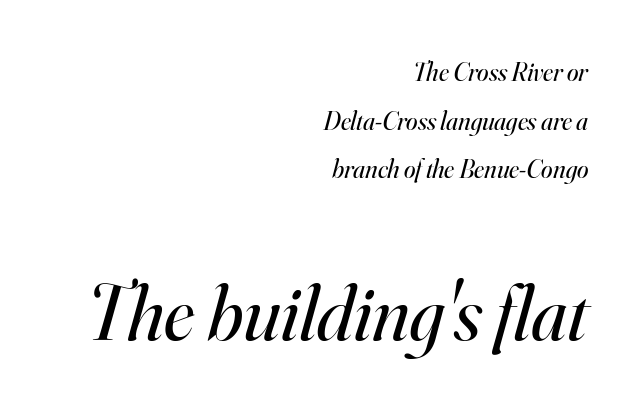
{"serif": "yes", "italic": "yes", "lean": "right", "slant_degrees": 16, "bold": "no", "weight": "regular", "width": "normal", "stroke_contrast": "high", "x_height": "small", "monospaced": "no", "underline": "no", "align": "right", "line_spacing_ratio": 1.87, "letter_spacing": "normal", "letter_spacing_em": 0.0, "larger_block": "second", "size_ratio": 3.0, "glyph_px": 78}
